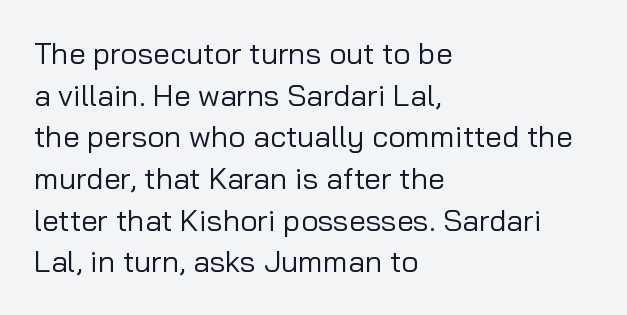
Is there any slant? The stems are plumb. No chunkiness to these letters — they're not bold. The glyphs in this specimen are sans serif. These lines keep a tight, regular rhythm from letter to letter. A normal amount of white space separates one row of letters from the next.
